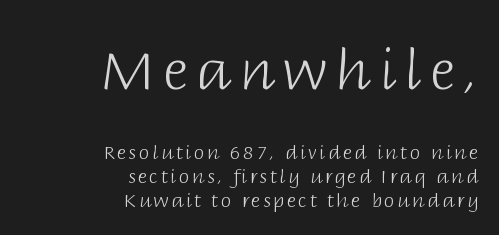
The area under the type is left untouched. In terms of leading, this rendering sits right in the middle. The text block is weighted toward the right margin, trailing off unevenly leftward. No feet cap the strokes, marking this as sans-serif type. Do the characters align in a grid? No, the font is proportional. Style check: upright.
